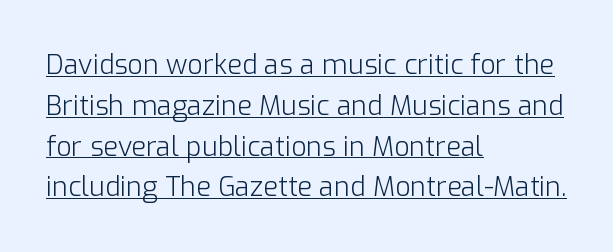
Q: Is the text bold? A: No.
Q: Is the text italic (slanted)? A: No, it is upright.
Q: Is the text underlined? A: Yes.
Q: How is the paragraph aligned? A: Left-aligned.
Q: Is the spacing between letters normal or unusually wide? A: Normal.
Q: Is the spacing between lines tight, normal or loose? A: Normal.
